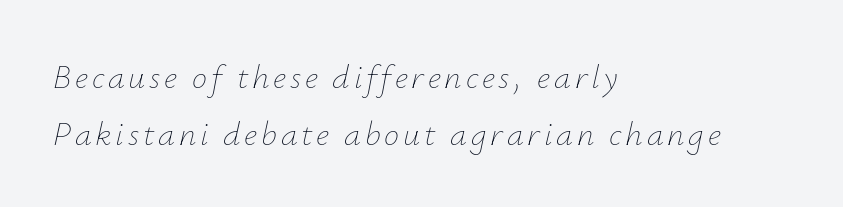
Q: Is the text bold? A: No.
Q: Is the text italic (slanted)? A: Yes, it leans right by about 12 degrees.
Q: Is the text underlined? A: No.
Q: How is the paragraph aligned? A: Left-aligned.
Q: Is the spacing between lines tight, normal or loose? A: Normal.
Q: Width (condensed, normal, or wide)? A: Normal.
Q: Stroke contrast? A: Low.
Q: x-height? A: Small.
Q: Monospaced? A: No.
